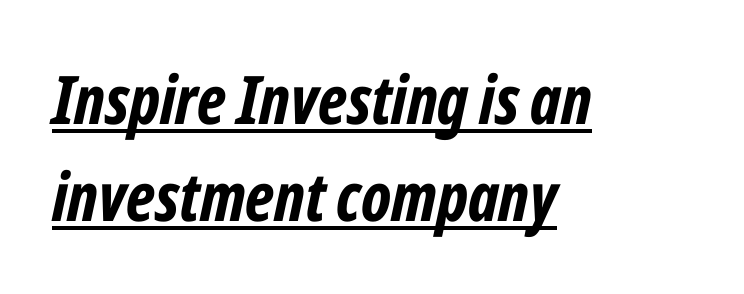
{"italic": "yes", "lean": "right", "slant_degrees": 12, "bold": "yes", "weight": "bold", "width": "condensed", "stroke_contrast": "low", "x_height": "medium", "monospaced": "no", "underline": "yes", "align": "left", "line_spacing": "normal", "line_spacing_ratio": 1.45, "letter_spacing": "normal", "letter_spacing_em": 0.0, "glyph_px": 67}
